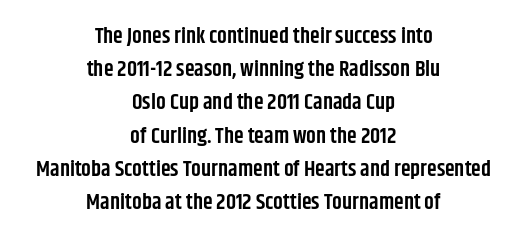
The image shows 22 px text type, upright; set centered, normal line spacing (1.51x), normal letter spacing, not underlined.
